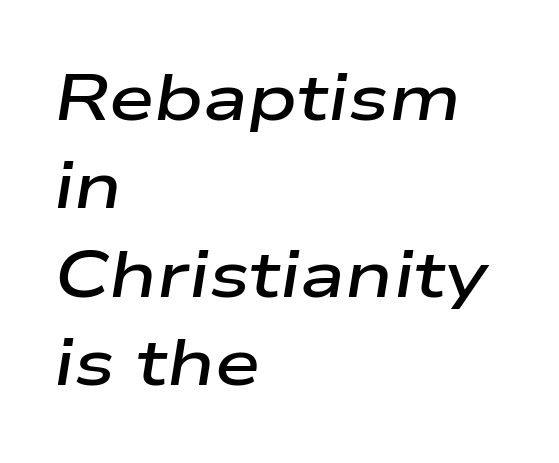
Q: Is the text bold? A: Semi-bold.
Q: Is the text italic (slanted)? A: Yes, it leans right by about 9 degrees.
Q: Is the text underlined? A: No.
Q: How is the paragraph aligned? A: Left-aligned.
Q: Is the spacing between letters normal or unusually wide? A: Normal.
Q: Is the spacing between lines tight, normal or loose? A: Normal.
Q: Width (condensed, normal, or wide)? A: Wide.
Q: Stroke contrast? A: Low.
Q: x-height? A: Medium.
Q: Monospaced? A: No.
